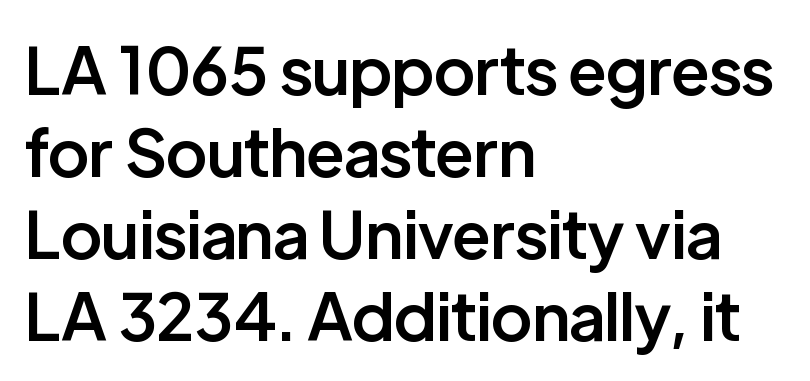
The image shows 65 px semibold sans-serif type, upright; set left-aligned, normal line spacing (1.26x), normal letter spacing, not underlined; low stroke contrast and a medium x-height.
